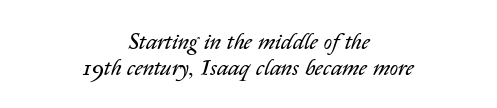
{"italic": "yes", "lean": "right", "slant_degrees": 14, "bold": "no", "underline": "no", "align": "center", "line_spacing": "tight", "line_spacing_ratio": 1.11, "letter_spacing": "normal", "letter_spacing_em": 0.0, "glyph_px": 23}
